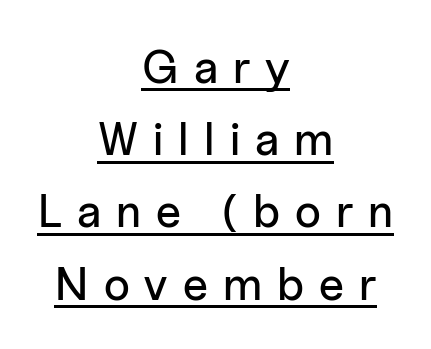
Unlike a traditional serif, this face leaves its strokes unadorned. The font's upright variant was chosen for this text. These lines are centered, leaving both edges ragged. Students, observe the line beneath the letters — that is underlining. Students, observe: this is what conventionally led text looks like. Here the designer chose a conventional face with non-uniform glyph widths.
